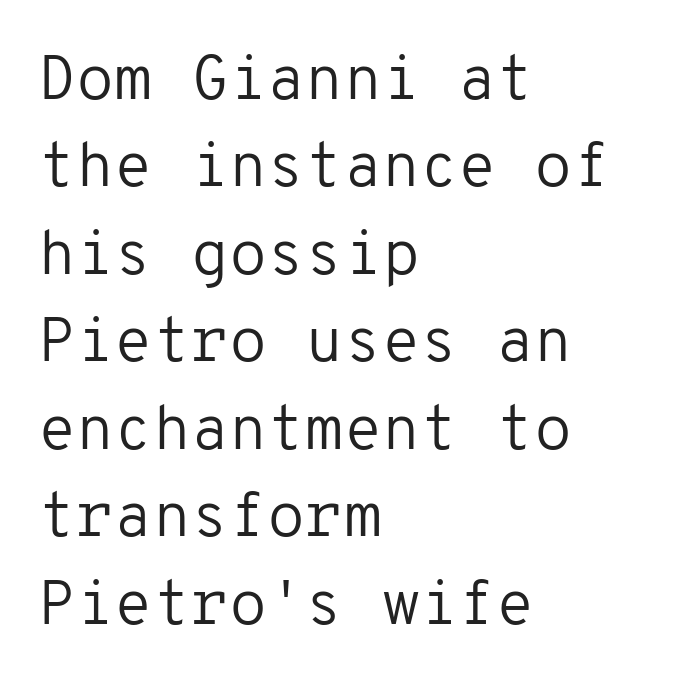
{"serif": "no", "italic": "no", "bold": "no", "weight": "regular", "width": "normal", "stroke_contrast": "low", "x_height": "medium", "monospaced": "yes", "underline": "no", "align": "left", "line_spacing": "normal", "line_spacing_ratio": 1.41, "letter_spacing": "normal", "letter_spacing_em": 0.0, "glyph_px": 62}
